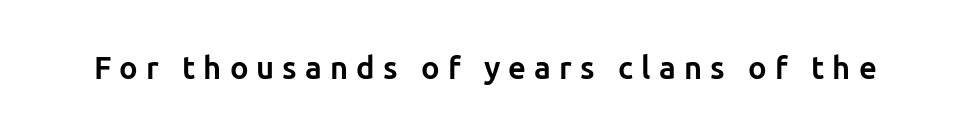
The image shows 31 px bold sans-serif type, upright; set unusually wide letter spacing (+0.26 em), not underlined; low stroke contrast and a medium x-height.
